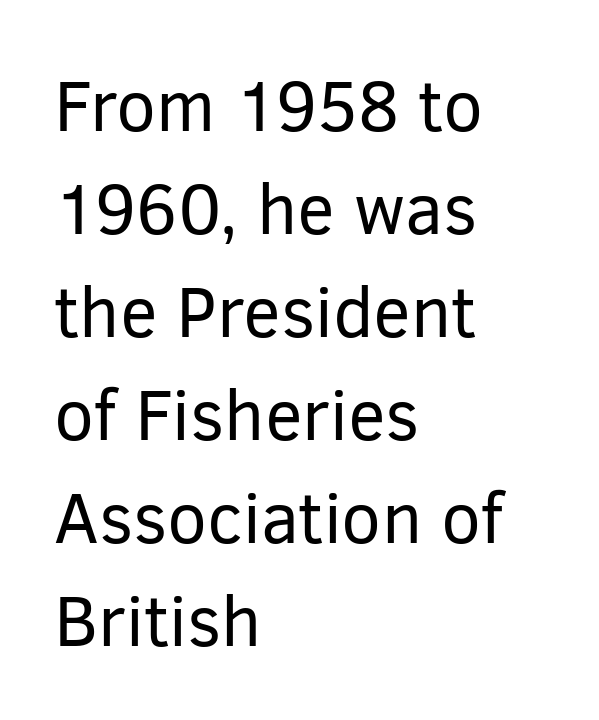
{"serif": "no", "italic": "no", "bold": "no", "weight": "regular", "width": "normal", "stroke_contrast": "low", "x_height": "medium", "monospaced": "no", "underline": "no", "align": "left", "line_spacing": "normal", "line_spacing_ratio": 1.45, "letter_spacing": "normal", "letter_spacing_em": 0.0, "glyph_px": 71}
